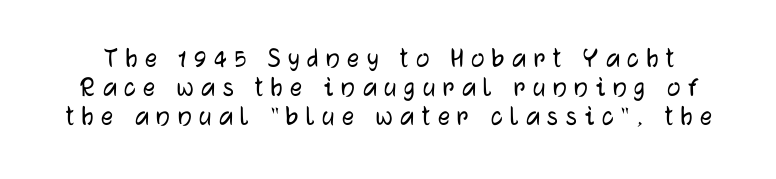
You could barely slide anything between these rows. These lines are rendered in a variable-pitch font. Regarding serifs, this sample does without them. Inter-character spacing is expanded well beyond the font's built-in metrics. Decoration check: the copy has no underline. Do the letters lean? They stand straight.
